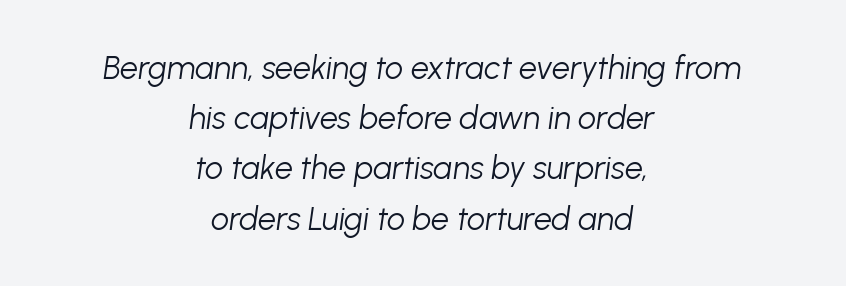
Do the characters align in a grid? No, the font is proportional. Heft: none added — not bold. This block has exactly the height ordinary leading produces. Nobody drew a line under any word here. In CSS terms this would be text-align: center. Characters are canted at an angle relative to the baseline's perpendicular.
